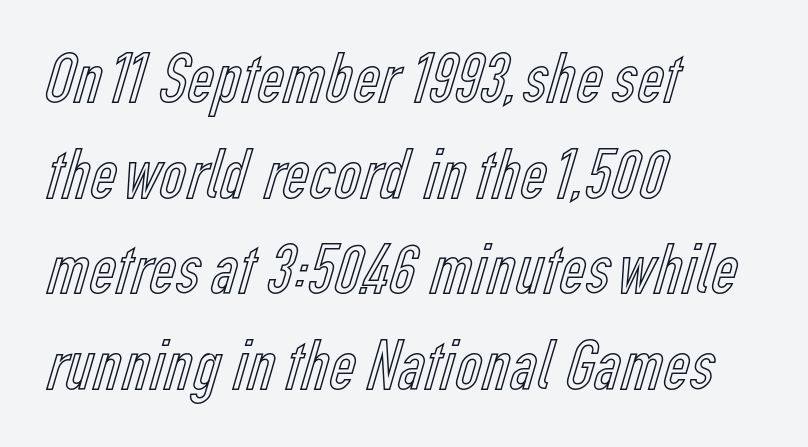
The image shows 73 px condensed type; set left-aligned, normal line spacing (1.31x), normal letter spacing, not underlined; a medium x-height.
